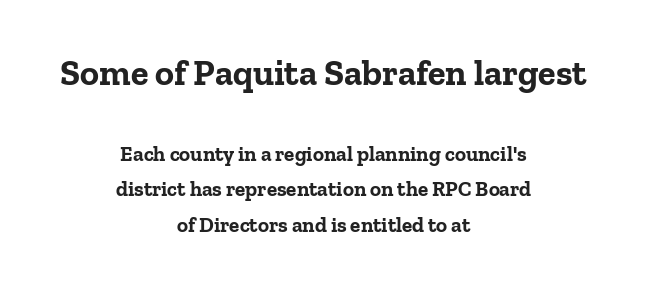
The image shows 36 px bold serif type, upright; set centered, normal line spacing (1.69x), normal letter spacing, not underlined; the first (top) block is 1.71x larger; low stroke contrast and a medium x-height.
